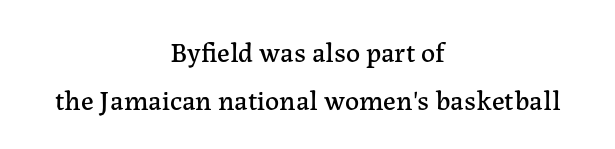
The image shows 28 px serif type, upright; set centered, line spacing 1.72x, normal letter spacing, not underlined; low stroke contrast and a medium x-height.
